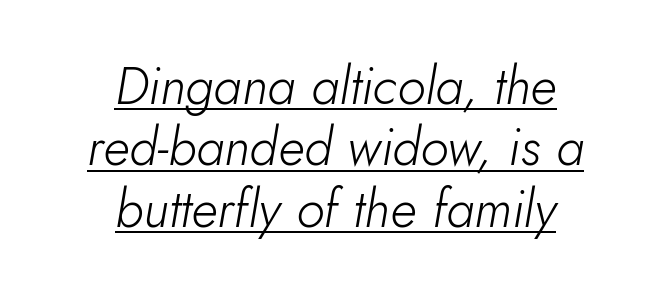
Q: Is the text bold? A: No.
Q: Is the text italic (slanted)? A: Yes, it leans right by about 10 degrees.
Q: Is the text underlined? A: Yes.
Q: How is the paragraph aligned? A: Centered.
Q: Is the spacing between letters normal or unusually wide? A: Normal.
Q: Width (condensed, normal, or wide)? A: Normal.
Q: Stroke contrast? A: Low.
Q: x-height? A: Small.
Q: Monospaced? A: No.
